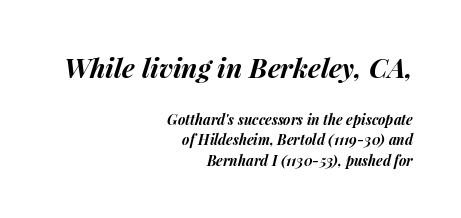
{"italic": "yes", "lean": "right", "slant_degrees": 15, "bold": "yes", "underline": "no", "align": "right", "line_spacing": "normal", "line_spacing_ratio": 1.46, "letter_spacing": "normal", "letter_spacing_em": 0.0, "larger_block": "first", "size_ratio": 1.93, "glyph_px": 27}
